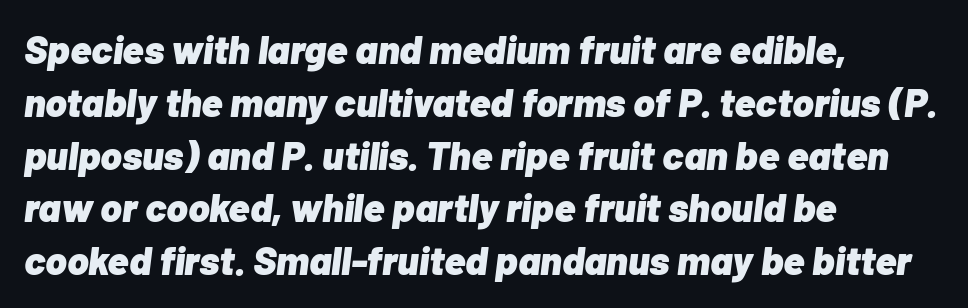
{"italic": "yes", "lean": "right", "slant_degrees": 7, "bold": "yes", "weight": "heavy", "width": "normal", "stroke_contrast": "low", "x_height": "medium", "monospaced": "no", "underline": "no", "align": "left", "line_spacing": "normal", "line_spacing_ratio": 1.32, "letter_spacing": "normal", "letter_spacing_em": 0.0, "glyph_px": 40}
